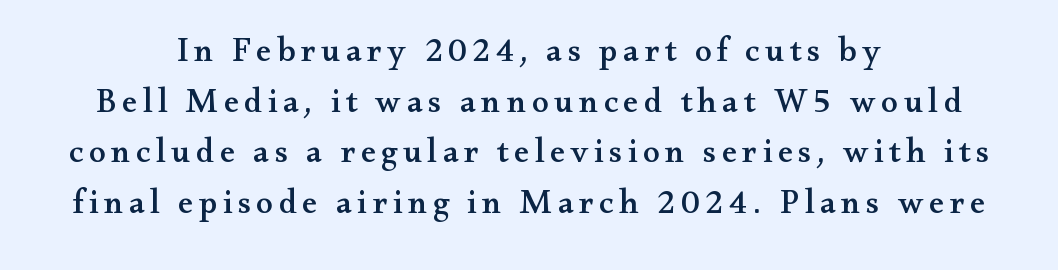
Q: Is the text italic (slanted)? A: No, it is upright.
Q: Is the typeface a serif or a sans-serif typeface? A: Serif.
Q: Is the text underlined? A: No.
Q: How is the paragraph aligned? A: Centered.
Q: Is the spacing between lines tight, normal or loose? A: Normal.
Q: Width (condensed, normal, or wide)? A: Wide.
Q: Stroke contrast? A: Medium.
Q: x-height? A: Small.
Q: Monospaced? A: No.
